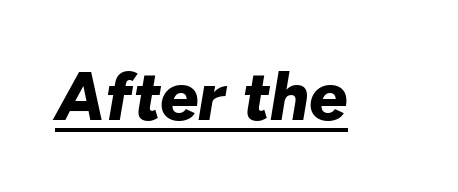
Character widths vary here, with narrow letters taking less room than wide ones. The font's italic variant was chosen for this text. Spacing between characters is what you'd get straight out of the box. Underlined type. Look at the stroke-to-counter ratio: heavy, a bold.
